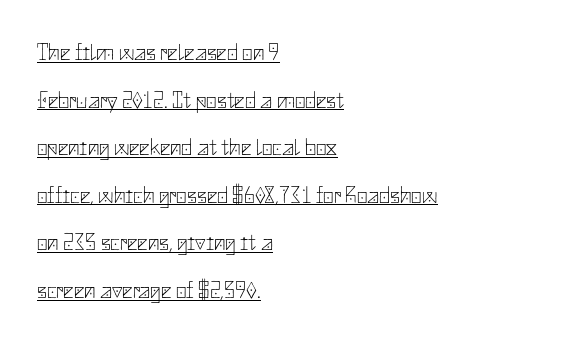
Alignment: flush left. If you measured baseline to baseline, you'd find a long distance. The sample's only ornament is a line tracing under the words. In terms of letterspacing, this is plain default setting.
